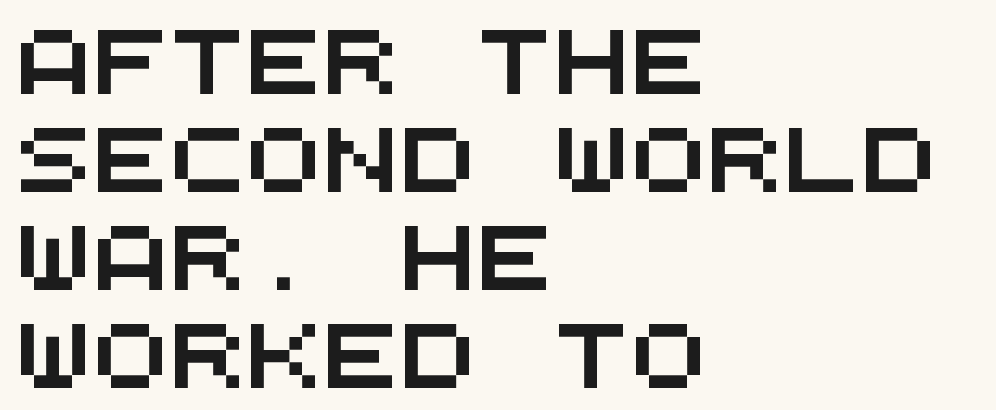
{"serif": "no", "width": "wide", "stroke_contrast": "medium", "x_height": "large", "monospaced": "yes", "underline": "no", "align": "left", "line_spacing": "normal", "line_spacing_ratio": 1.53, "letter_spacing": "normal", "letter_spacing_em": 0.0, "glyph_px": 64}
